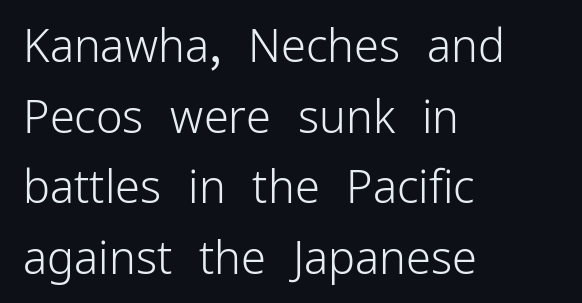
{"serif": "no", "italic": "no", "bold": "no", "weight": "light", "width": "normal", "stroke_contrast": "low", "x_height": "medium", "monospaced": "no", "underline": "no", "align": "left", "line_spacing": "normal", "line_spacing_ratio": 1.57, "letter_spacing": "normal", "letter_spacing_em": 0.0, "glyph_px": 45}
